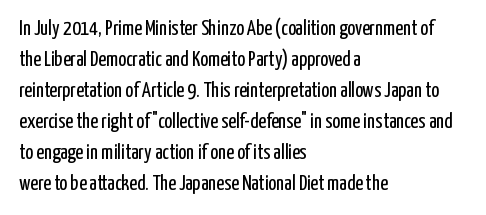
{"italic": "no", "bold": "no", "underline": "no", "align": "left", "line_spacing": "normal", "line_spacing_ratio": 1.48, "letter_spacing": "normal", "letter_spacing_em": 0.0, "glyph_px": 21}
